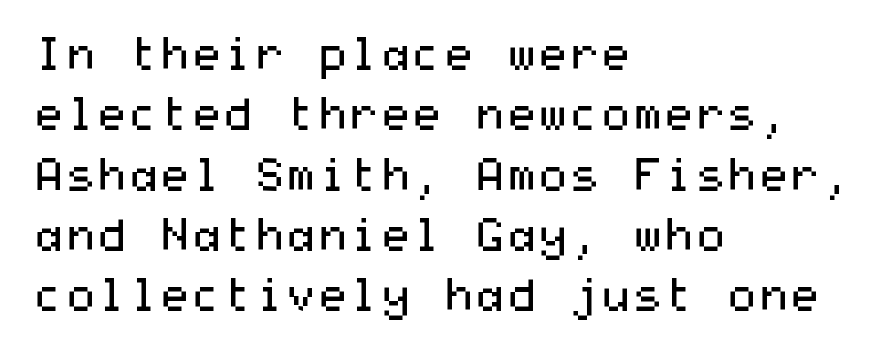
{"serif": "no", "italic": "no", "bold": "no", "weight": "regular", "width": "wide", "stroke_contrast": "medium", "x_height": "medium", "underline": "no", "align": "left", "line_spacing": "normal", "line_spacing_ratio": 1.34, "letter_spacing": "normal", "letter_spacing_em": 0.0, "glyph_px": 45}
